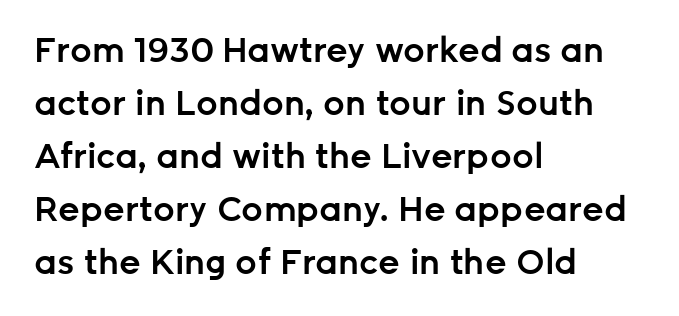
Q: Is the text bold? A: Semi-bold.
Q: Is the text italic (slanted)? A: No, it is upright.
Q: Is the typeface a serif or a sans-serif typeface? A: Sans-serif.
Q: Is the text underlined? A: No.
Q: How is the paragraph aligned? A: Left-aligned.
Q: Is the spacing between letters normal or unusually wide? A: Normal.
Q: Is the spacing between lines tight, normal or loose? A: Normal.
Q: Width (condensed, normal, or wide)? A: Normal.
Q: Stroke contrast? A: Low.
Q: x-height? A: Medium.
Q: Monospaced? A: No.
